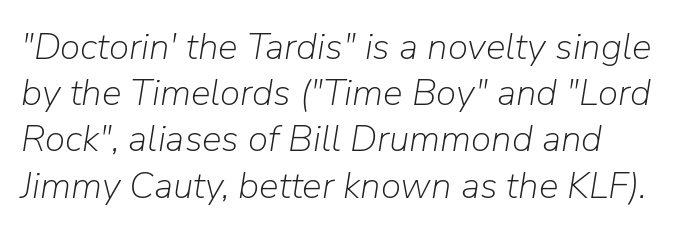
{"italic": "yes", "lean": "right", "slant_degrees": 9, "bold": "no", "weight": "light", "width": "normal", "stroke_contrast": "low", "x_height": "medium", "monospaced": "no", "underline": "no", "line_spacing": "normal", "line_spacing_ratio": 1.25, "letter_spacing": "normal", "letter_spacing_em": 0.0, "glyph_px": 37}
